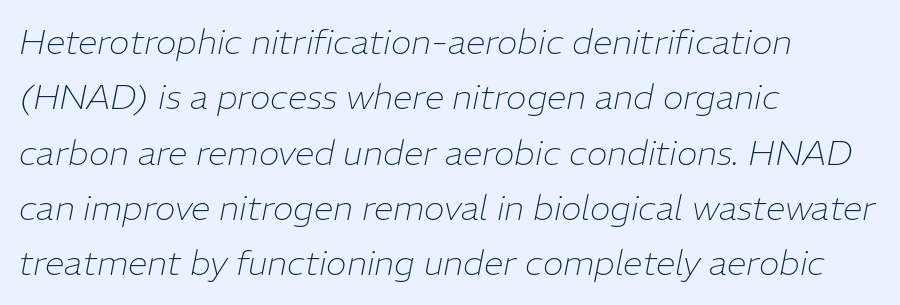
{"italic": "yes", "lean": "right", "slant_degrees": 11, "bold": "no", "weight": "thin", "width": "normal", "stroke_contrast": "low", "x_height": "medium", "monospaced": "no", "underline": "no", "align": "left", "line_spacing": "normal", "line_spacing_ratio": 1.58, "letter_spacing": "normal", "letter_spacing_em": 0.0, "glyph_px": 35}
